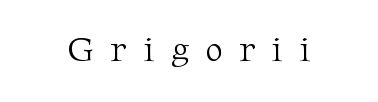
The image shows 34 px light serif type, upright; set unusually wide letter spacing (+0.5 em), not underlined; medium stroke contrast and a medium x-height.
